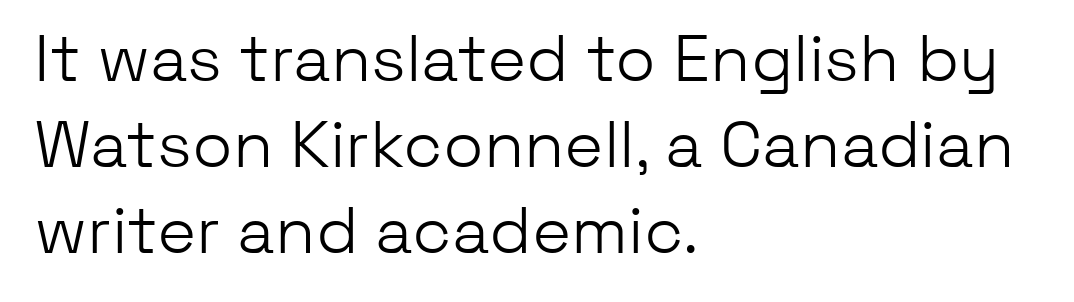
Where is the straight margin? On the left. Looks like regular typesetting: each glyph gets only the width it needs. Quick note: not italic, upright. A quiet, ordinary-to-light weight characterises the typeface.
